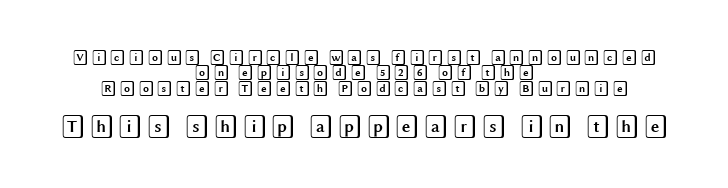
Q: Is the text italic (slanted)? A: No, it is upright.
Q: Is the text underlined? A: No.
Q: How is the paragraph aligned? A: Centered.
Q: Is the spacing between lines tight, normal or loose? A: Tight.
Q: Which block of text is set in a larger size, the first (top) or the second (bottom)? A: The second (bottom) one.
